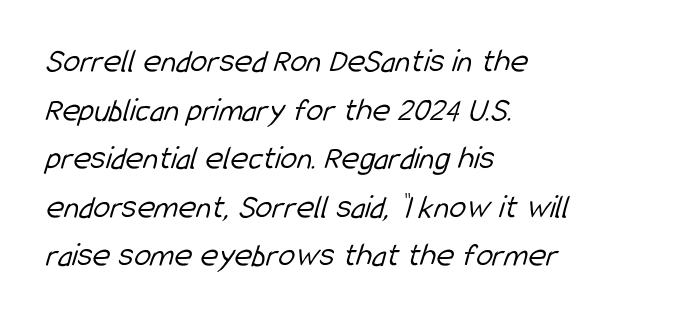
Q: Is the text bold? A: No.
Q: Is the typeface a serif or a sans-serif typeface? A: Sans-serif.
Q: Is the text underlined? A: No.
Q: How is the paragraph aligned? A: Left-aligned.
Q: Is the spacing between letters normal or unusually wide? A: Normal.
Q: Is the spacing between lines tight, normal or loose? A: Normal.
Q: Width (condensed, normal, or wide)? A: Condensed.
Q: Stroke contrast? A: Low.
Q: x-height? A: Medium.
Q: Monospaced? A: No.
